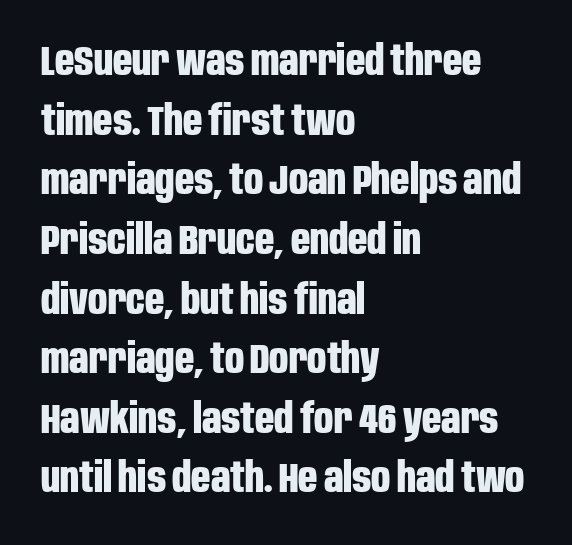
Q: Is the text bold? A: Yes.
Q: Is the text italic (slanted)? A: No, it is upright.
Q: Is the typeface a serif or a sans-serif typeface? A: Sans-serif.
Q: Is the text underlined? A: No.
Q: How is the paragraph aligned? A: Left-aligned.
Q: Is the spacing between letters normal or unusually wide? A: Normal.
Q: Is the spacing between lines tight, normal or loose? A: Normal.
Q: Width (condensed, normal, or wide)? A: Condensed.
Q: Stroke contrast? A: Low.
Q: x-height? A: Large.
Q: Monospaced? A: No.
